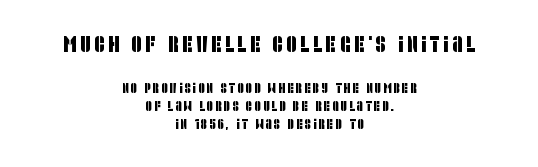
Q: Is the text underlined? A: No.
Q: How is the paragraph aligned? A: Centered.
Q: Is the spacing between lines tight, normal or loose? A: Normal.
Q: Which block of text is set in a larger size, the first (top) or the second (bottom)? A: The first (top) one.
